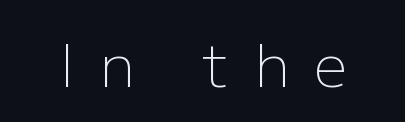
Letters have the restrained weight of plain body copy at most. How are the letters spaced? Widely, with obvious added tracking. Does the lettering tilt? It doesn't — this is upright. What kind of face is this? One without serifs — a sans. You could not count columns in this text — the font is proportionally spaced. The space beneath each line is pristine and unruled.
